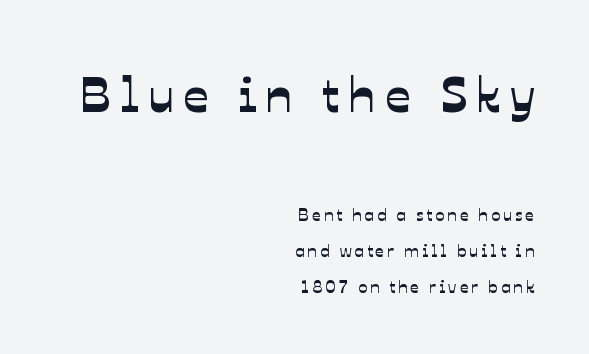
Q: Is the typeface a serif or a sans-serif typeface? A: Sans-serif.
Q: Is the text underlined? A: No.
Q: How is the paragraph aligned? A: Right-aligned.
Q: Is the spacing between lines tight, normal or loose? A: Loose.
Q: Which block of text is set in a larger size, the first (top) or the second (bottom)? A: The first (top) one.
Q: Width (condensed, normal, or wide)? A: Normal.
Q: Stroke contrast? A: Low.
Q: x-height? A: Medium.
Q: Monospaced? A: No.
